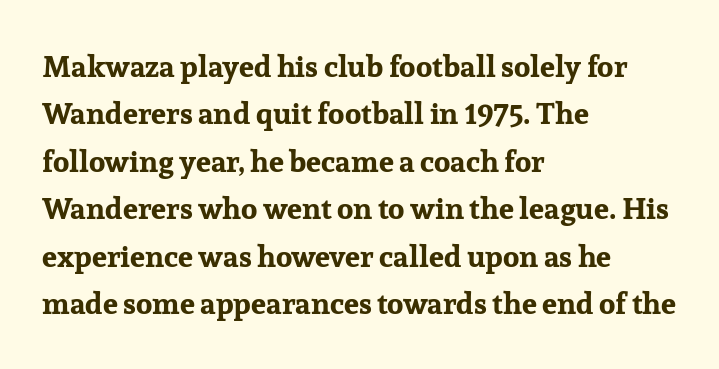
{"serif": "yes", "italic": "no", "bold": "yes", "weight": "bold", "width": "normal", "stroke_contrast": "low", "x_height": "medium", "monospaced": "no", "underline": "no", "align": "left", "line_spacing": "normal", "line_spacing_ratio": 1.58, "letter_spacing": "normal", "letter_spacing_em": 0.0, "glyph_px": 30}
